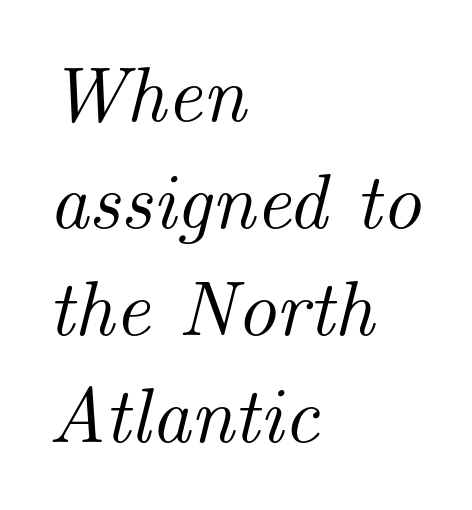
The image shows 78 px serif type, italic (leaning right); set left-aligned, normal line spacing (1.37x), normal letter spacing, not underlined; medium stroke contrast and a small x-height.
